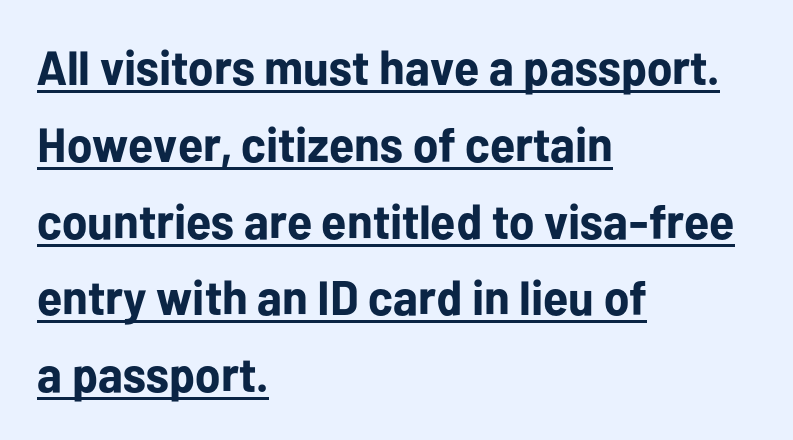
This sample has the flowing, uneven cadence of proportional lettering. Pretty heavy lettering here — definitely bold. Quick note: interline space is typical. Each line starts at the same left margin while the right side varies. Does extra space separate the letters? No, they use regular spacing. Students, observe the line beneath the letters — that is underlining.
